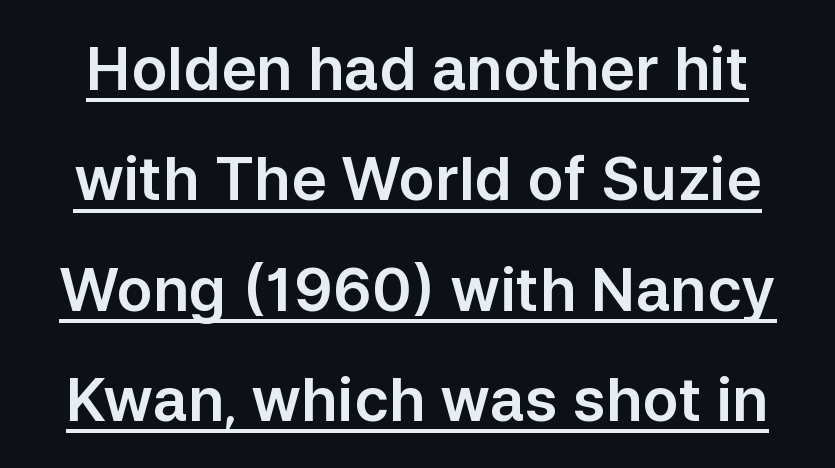
Q: Is the text italic (slanted)? A: No, it is upright.
Q: Is the typeface a serif or a sans-serif typeface? A: Sans-serif.
Q: Is the text underlined? A: Yes.
Q: Is the spacing between letters normal or unusually wide? A: Normal.
Q: Width (condensed, normal, or wide)? A: Normal.
Q: Stroke contrast? A: Low.
Q: x-height? A: Medium.
Q: Monospaced? A: No.
